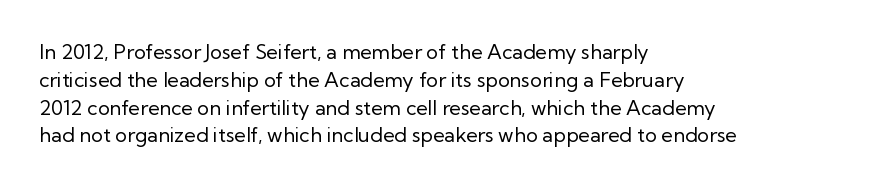
{"italic": "no", "bold": "no", "underline": "no", "align": "left", "line_spacing": "normal", "line_spacing_ratio": 1.39, "letter_spacing": "normal", "letter_spacing_em": 0.0, "glyph_px": 20}
